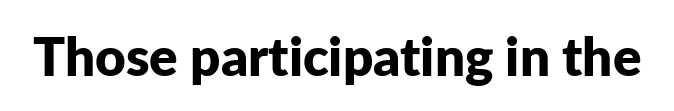
Nobody touched the tracking dial on this one. Character widths vary here, with narrow letters taking less room than wide ones. Heft: maximum for text — a bold. To sum up the face: it is a sans, with no serifs. Unmarked baselines from the first word to the last.
